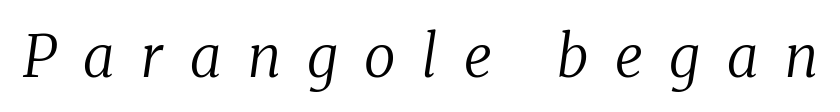
{"serif": "yes", "italic": "yes", "lean": "right", "slant_degrees": 8, "bold": "no", "weight": "regular", "width": "normal", "stroke_contrast": "medium", "x_height": "medium", "monospaced": "no", "underline": "no", "letter_spacing": "wide", "letter_spacing_em": 0.46, "glyph_px": 58}
